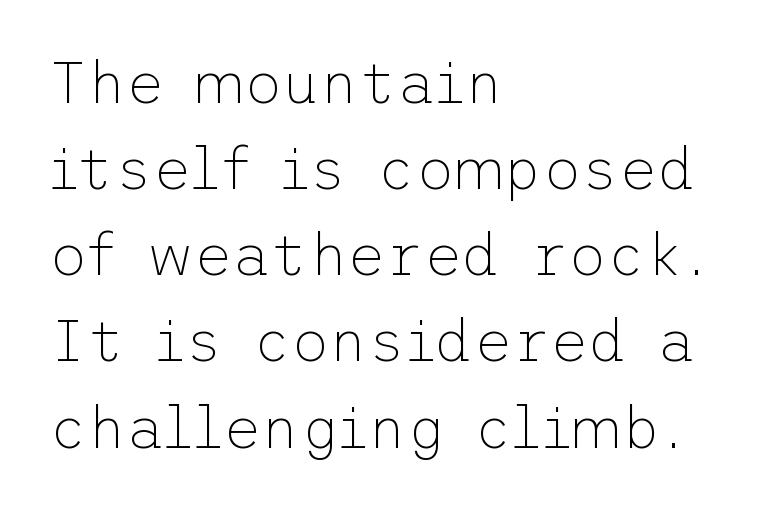
Is there much room between lines? A standard amount, neither cramped nor airy. Rendered with straight, roman letterforms. The passage shown is not bold in any degree. The characters display no serif detailing; their extremities are plain. This rendering leaves character spacing at its baseline value. The specimen omits any rule beneath the text block's lines.
